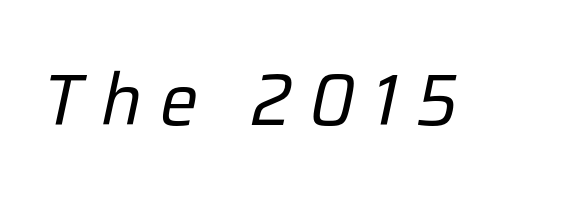
The image shows 72 px regular-weight type, italic (leaning right); set unusually wide letter spacing (+0.25 em), not underlined; low stroke contrast and a medium x-height.
